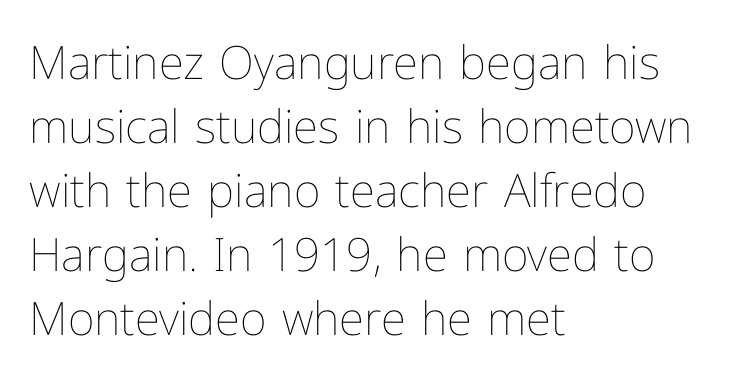
Q: Is the text bold? A: No.
Q: Is the text italic (slanted)? A: No, it is upright.
Q: Is the text underlined? A: No.
Q: How is the paragraph aligned? A: Left-aligned.
Q: Is the spacing between letters normal or unusually wide? A: Normal.
Q: Is the spacing between lines tight, normal or loose? A: Normal.
Q: Width (condensed, normal, or wide)? A: Normal.
Q: Stroke contrast? A: Low.
Q: x-height? A: Medium.
Q: Monospaced? A: No.
